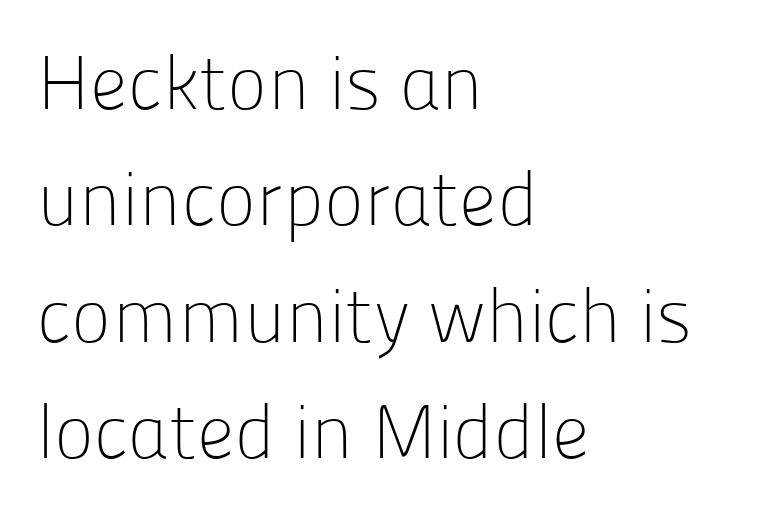
Classification — sans serif. The cut favours lightness, reaching ordinary text weight at its darkest. The specimen omits any rule beneath the text block's lines. Where is the straight margin? On the left.
